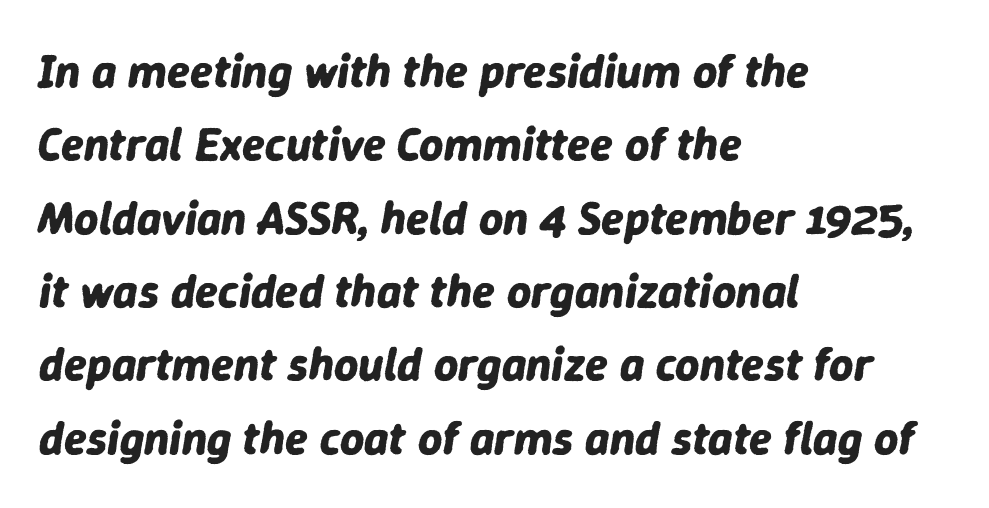
Q: Is the text bold? A: Yes.
Q: Is the text italic (slanted)? A: Yes, it leans right by about 9 degrees.
Q: Is the text underlined? A: No.
Q: How is the paragraph aligned? A: Left-aligned.
Q: Is the spacing between letters normal or unusually wide? A: Normal.
Q: Is the spacing between lines tight, normal or loose? A: Normal.
Q: Width (condensed, normal, or wide)? A: Normal.
Q: Stroke contrast? A: Low.
Q: x-height? A: Medium.
Q: Monospaced? A: No.
